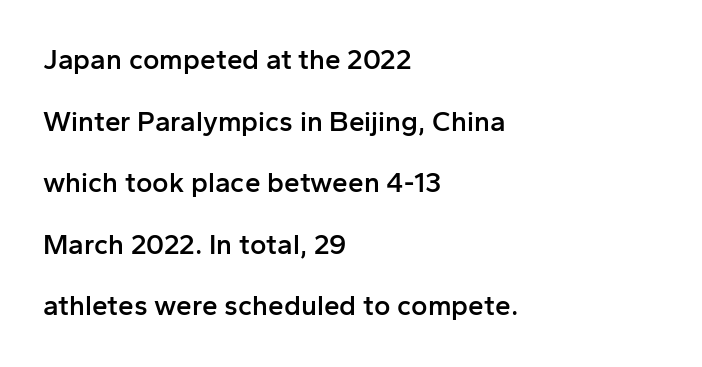
Q: Is the text bold? A: Semi-bold.
Q: Is the text italic (slanted)? A: No, it is upright.
Q: Is the typeface a serif or a sans-serif typeface? A: Sans-serif.
Q: Is the text underlined? A: No.
Q: How is the paragraph aligned? A: Left-aligned.
Q: Is the spacing between letters normal or unusually wide? A: Normal.
Q: Is the spacing between lines tight, normal or loose? A: Loose.
Q: Width (condensed, normal, or wide)? A: Normal.
Q: Stroke contrast? A: Low.
Q: x-height? A: Medium.
Q: Monospaced? A: No.
